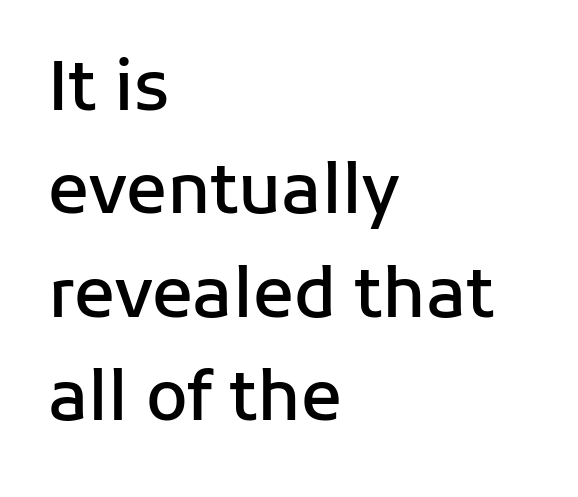
The image shows 68 px semibold sans-serif type, upright; set left-aligned, normal line spacing (1.52x), normal letter spacing, not underlined; low stroke contrast and a medium x-height.
